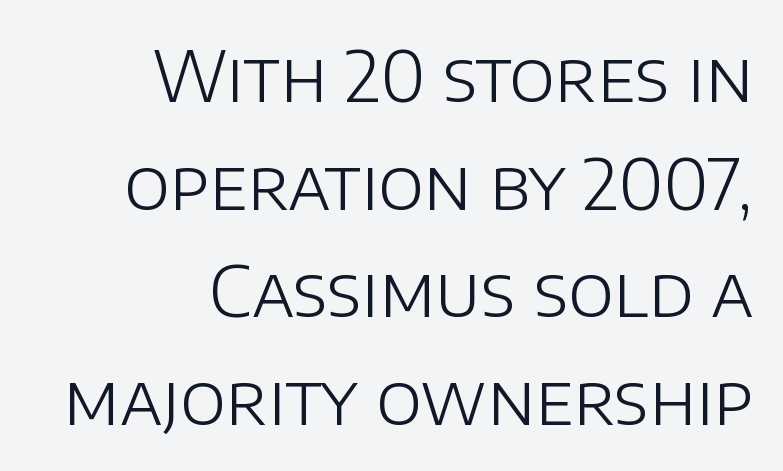
Is the letter spacing exaggerated? No — it looks like the ordinary default. The designer left line spacing at the default. What kind of face is this? One without serifs — a sans. The letters advance in unequal steps, a hallmark of proportional type. The rag falls on the left side of this text block.
